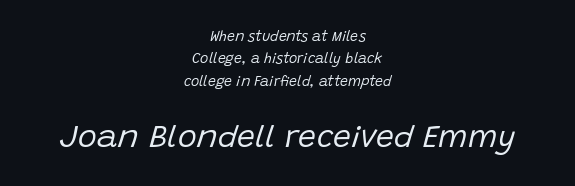
Q: Is the text bold? A: No.
Q: Is the text italic (slanted)? A: Yes, it leans right by about 15 degrees.
Q: Is the text underlined? A: No.
Q: How is the paragraph aligned? A: Centered.
Q: Is the spacing between letters normal or unusually wide? A: Normal.
Q: Is the spacing between lines tight, normal or loose? A: Normal.
Q: Which block of text is set in a larger size, the first (top) or the second (bottom)? A: The second (bottom) one.
Q: Width (condensed, normal, or wide)? A: Normal.
Q: Stroke contrast? A: Low.
Q: x-height? A: Large.
Q: Monospaced? A: No.
